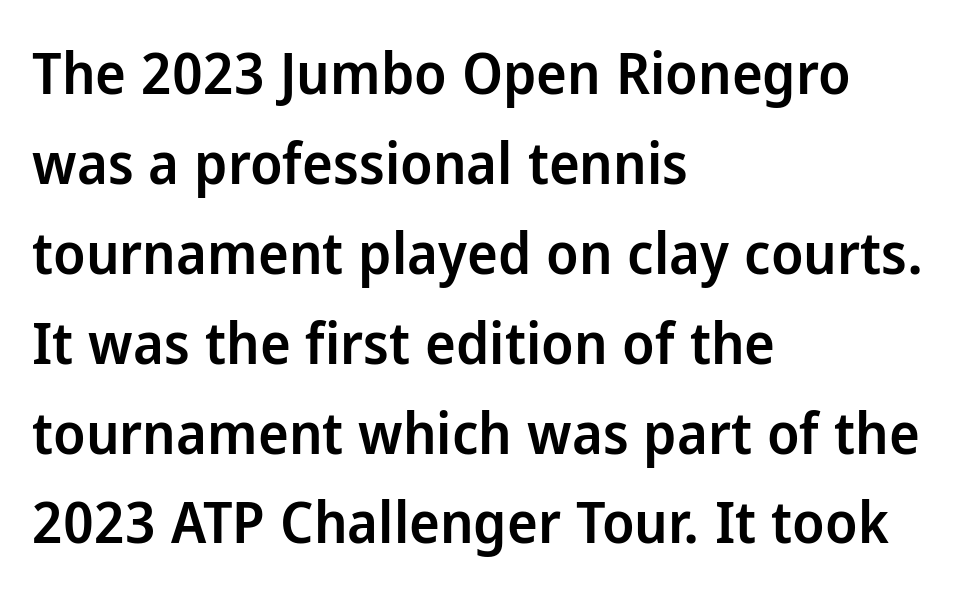
The image shows 58 px semibold sans-serif type, upright; set left-aligned, normal line spacing (1.55x), normal letter spacing, not underlined; low stroke contrast and a medium x-height.
